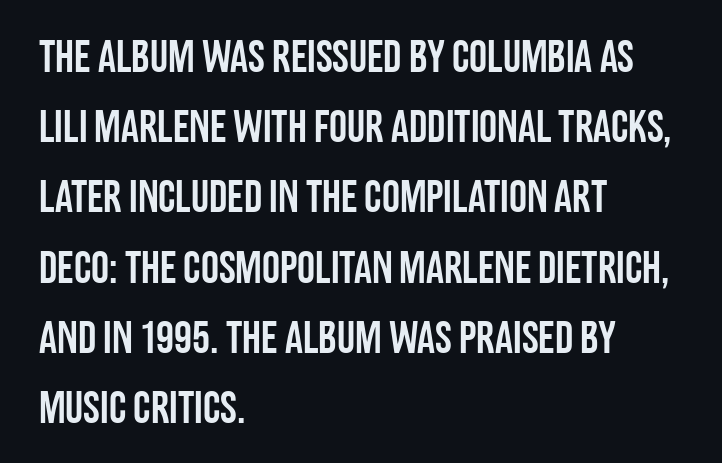
Each word holds together tightly as a unit, with standard inter-letter gaps. Note the varied advance widths — an 'i' is clearly narrower than an 'm'. The lines sit at an ordinary, default distance from one another. In terms of posture, this sample is upright. Does the type have serifs? No, each stem ends abruptly. The zone under the glyphs is completely vacant.
